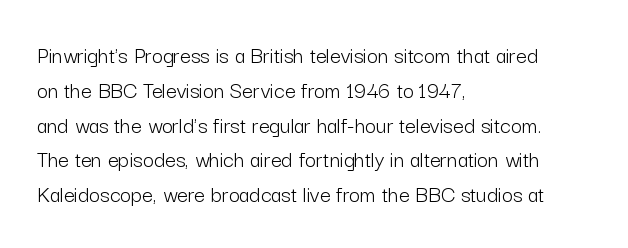
Q: Is the text bold? A: No.
Q: Is the text italic (slanted)? A: No, it is upright.
Q: Is the text underlined? A: No.
Q: How is the paragraph aligned? A: Left-aligned.
Q: Is the spacing between letters normal or unusually wide? A: Normal.
Q: Is the spacing between lines tight, normal or loose? A: Normal.
